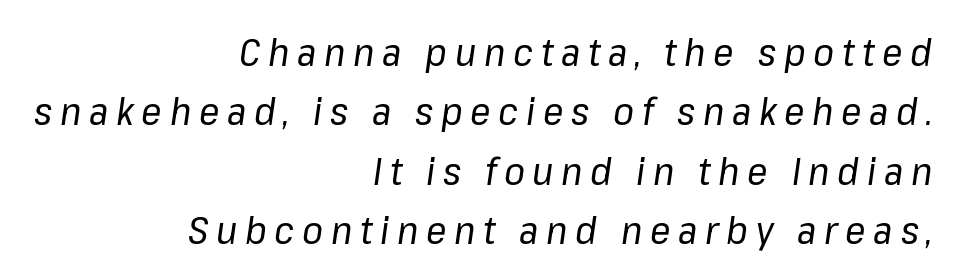
The foot of each line stays bare and open. The vertical gap from one line to the next is medium. The font's italic variant was chosen for this text. The passage shown has open, widely tracked lettering throughout.
